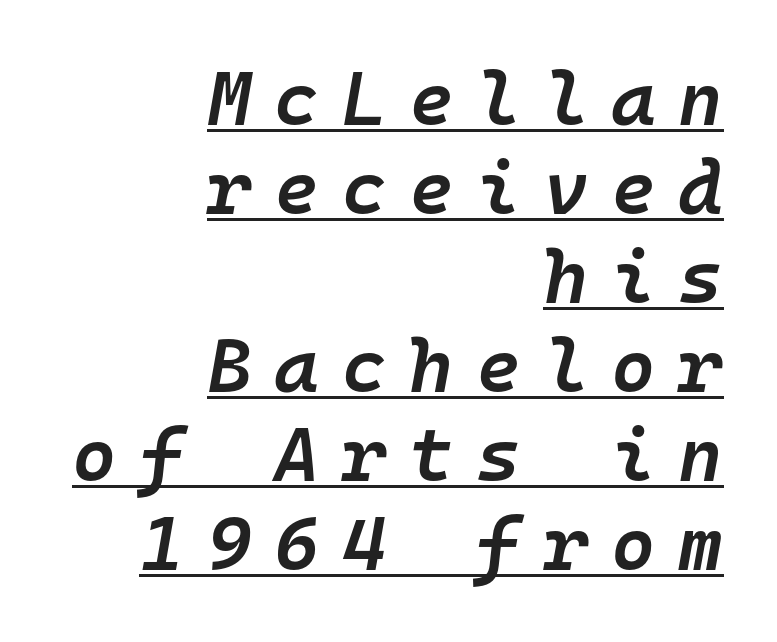
Q: Is the text bold? A: Semi-bold.
Q: Is the text italic (slanted)? A: Yes, it leans right by about 10 degrees.
Q: Is the text underlined? A: Yes.
Q: How is the paragraph aligned? A: Right-aligned.
Q: Is the spacing between letters normal or unusually wide? A: Unusually wide.
Q: Width (condensed, normal, or wide)? A: Normal.
Q: Stroke contrast? A: Low.
Q: x-height? A: Medium.
Q: Monospaced? A: Yes.
